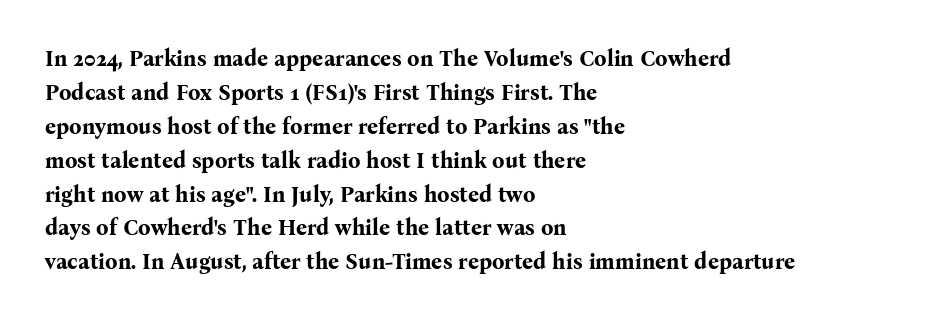
{"italic": "no", "bold": "yes", "underline": "no", "align": "left", "line_spacing": "normal", "line_spacing_ratio": 1.54, "letter_spacing": "normal", "letter_spacing_em": 0.0, "glyph_px": 22}
